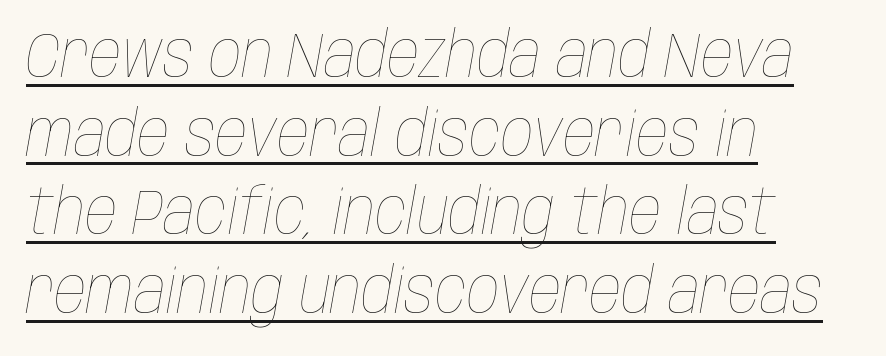
{"italic": "yes", "lean": "right", "slant_degrees": 10, "bold": "no", "weight": "thin", "width": "condensed", "stroke_contrast": "low", "x_height": "large", "monospaced": "no", "underline": "yes", "align": "left", "line_spacing_ratio": 1.23, "letter_spacing": "normal", "letter_spacing_em": 0.0, "glyph_px": 64}
